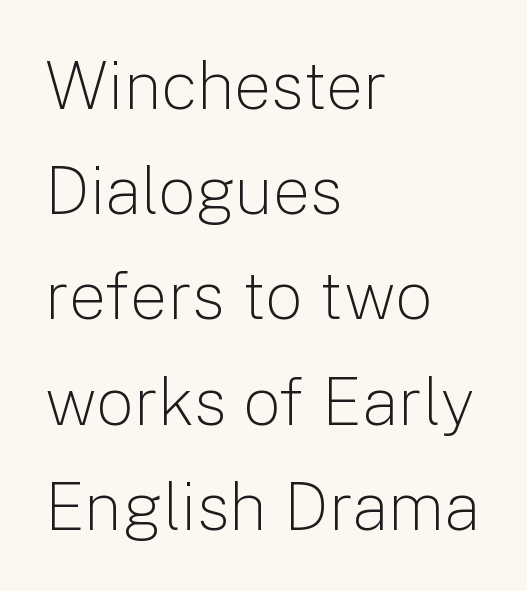
The image shows 67 px light sans-serif type, upright; set left-aligned, normal line spacing (1.57x), normal letter spacing, not underlined; low stroke contrast and a medium x-height.
